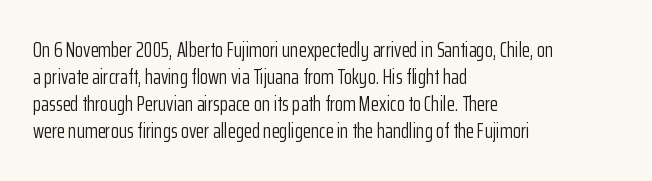
Q: Is the text bold? A: No.
Q: Is the text italic (slanted)? A: No, it is upright.
Q: Is the text underlined? A: No.
Q: How is the paragraph aligned? A: Left-aligned.
Q: Is the spacing between letters normal or unusually wide? A: Normal.
Q: Is the spacing between lines tight, normal or loose? A: Normal.
